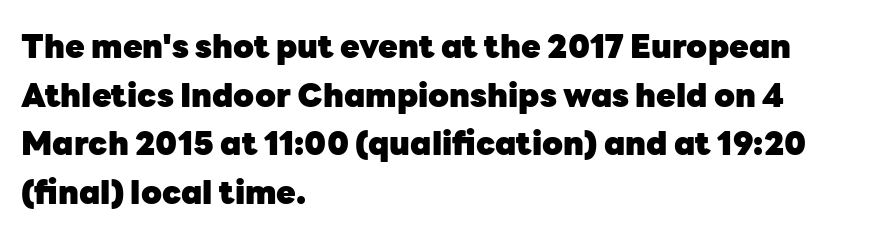
Q: Is the text bold? A: Yes.
Q: Is the text italic (slanted)? A: No, it is upright.
Q: Is the typeface a serif or a sans-serif typeface? A: Sans-serif.
Q: Is the text underlined? A: No.
Q: How is the paragraph aligned? A: Left-aligned.
Q: Is the spacing between letters normal or unusually wide? A: Normal.
Q: Is the spacing between lines tight, normal or loose? A: Normal.
Q: Width (condensed, normal, or wide)? A: Normal.
Q: Stroke contrast? A: Low.
Q: x-height? A: Medium.
Q: Monospaced? A: No.
